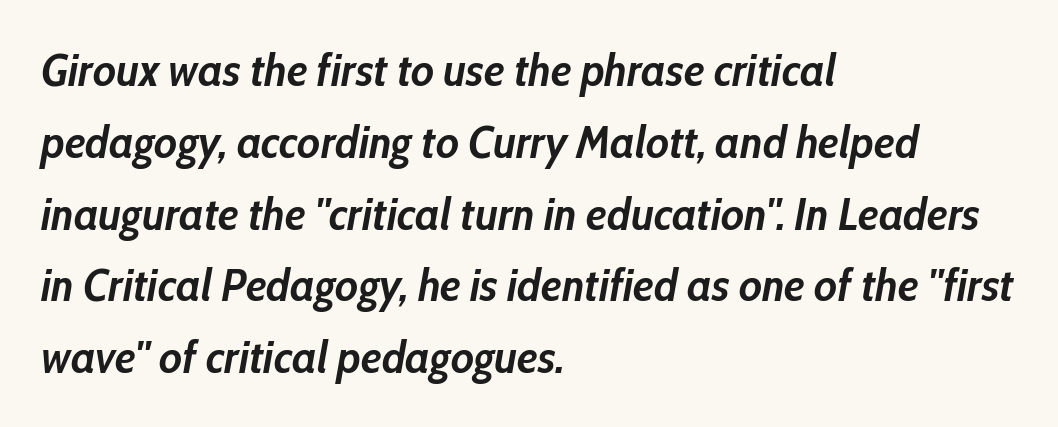
The block of text has a typical density, with ordinary space between rows. Looking at the ascenders, they clearly lean. Compared with a centered layout, this one pins lines to the left instead. There is no visible air inserted between adjacent glyphs. These lines are rendered in a variable-pitch font.
